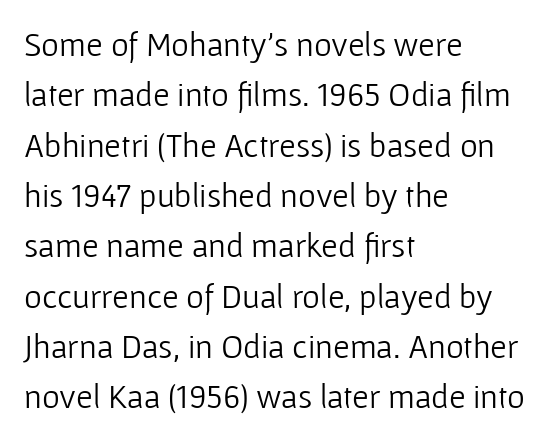
The area under the type is left untouched. Are there feet on the stems? There aren't — it's a sans. The lines in this sample share a left origin and differ only in where they stop. Vertically, the passage feels balanced, rows spaced as you'd expect.
